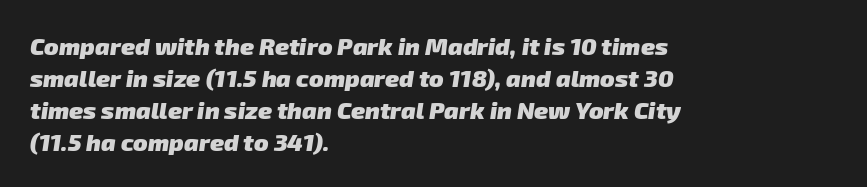
{"bold": "yes", "underline": "no", "align": "left", "line_spacing": "normal", "line_spacing_ratio": 1.34, "letter_spacing": "normal", "letter_spacing_em": 0.0, "glyph_px": 24}
